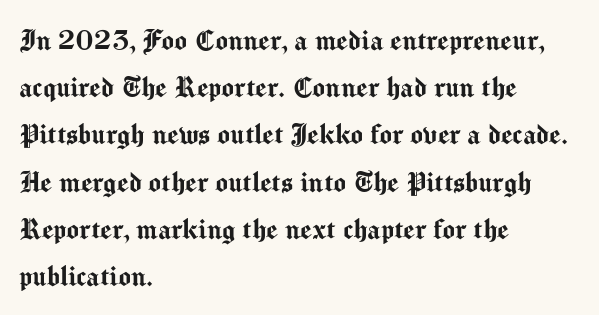
Q: Is the text italic (slanted)? A: No, it is upright.
Q: Is the typeface a serif or a sans-serif typeface? A: Sans-serif.
Q: Is the text underlined? A: No.
Q: How is the paragraph aligned? A: Left-aligned.
Q: Is the spacing between letters normal or unusually wide? A: Normal.
Q: Is the spacing between lines tight, normal or loose? A: Normal.
Q: Width (condensed, normal, or wide)? A: Normal.
Q: Stroke contrast? A: Medium.
Q: x-height? A: Medium.
Q: Monospaced? A: No.
